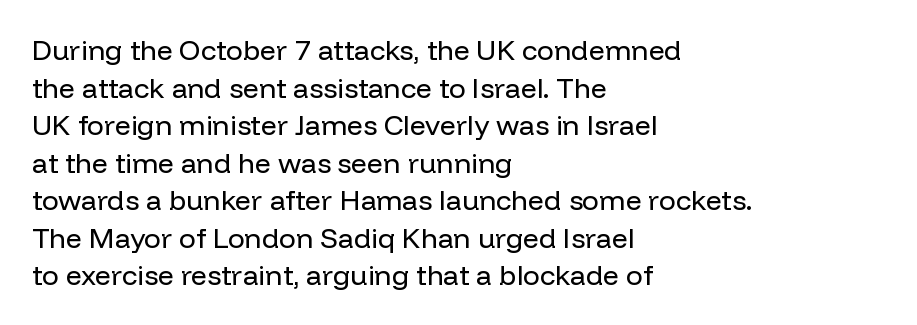
A typesetter would call this zero additional tracking. This rendering uses left alignment, leaving the right contour irregular. Proportional: the letters do not fall into vertical columns. Stems here are at most as thick as an everyday book face.
